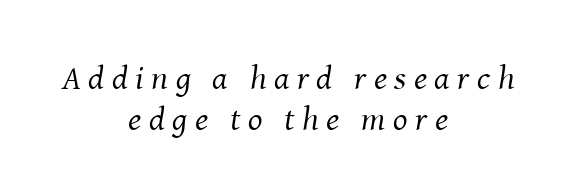
Q: Is the text bold? A: No.
Q: Is the text italic (slanted)? A: Yes, it leans right by about 8 degrees.
Q: Is the typeface a serif or a sans-serif typeface? A: Serif.
Q: Is the text underlined? A: No.
Q: How is the paragraph aligned? A: Centered.
Q: Is the spacing between letters normal or unusually wide? A: Unusually wide.
Q: Width (condensed, normal, or wide)? A: Normal.
Q: Stroke contrast? A: Medium.
Q: x-height? A: Medium.
Q: Monospaced? A: No.
